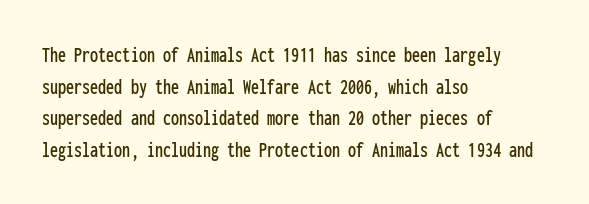
The image shows 23 px text type, upright; set left-aligned, normal line spacing (1.37x), normal letter spacing, not underlined.
